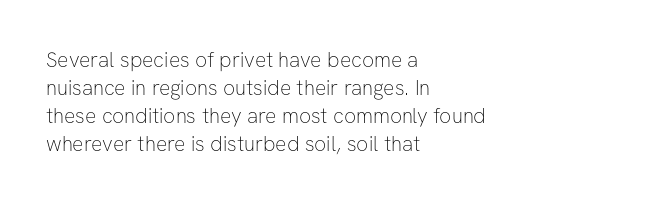
{"italic": "no", "bold": "no", "underline": "no", "align": "left", "line_spacing": "normal", "line_spacing_ratio": 1.33, "letter_spacing": "normal", "letter_spacing_em": 0.0, "glyph_px": 21}
